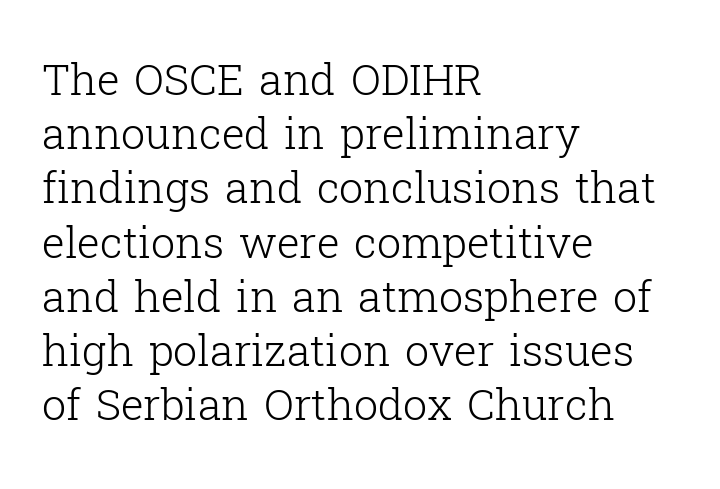
You can tell from the footed stems that serif type was used. Each word holds together tightly as a unit, with standard inter-letter gaps. Normally led — the rows are evenly, conventionally spaced. The rendering anchors every line to the left-hand side.
